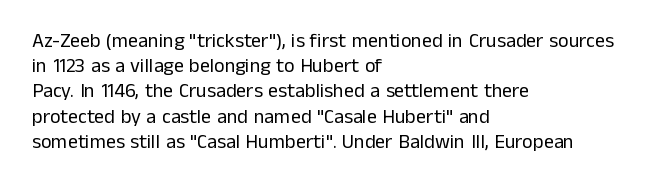
The image shows 20 px text type, upright; set left-aligned, normal line spacing (1.26x), normal letter spacing, not underlined.
